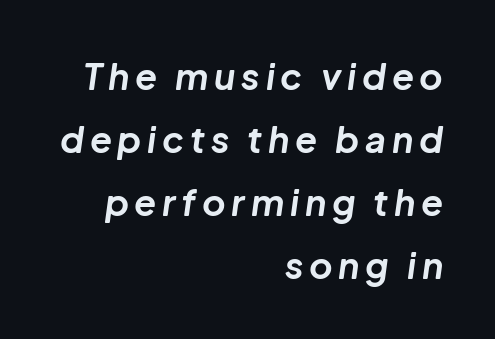
The image shows 36 px bold type, italic (leaning right); set right-aligned, line spacing 1.75x, not underlined; low stroke contrast and a medium x-height.
